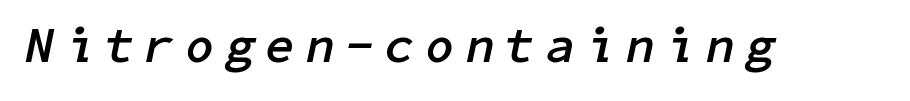
The image shows 50 px semibold type, italic (leaning right); set unusually wide letter spacing (+0.25 em), not underlined; low stroke contrast and a medium x-height.
